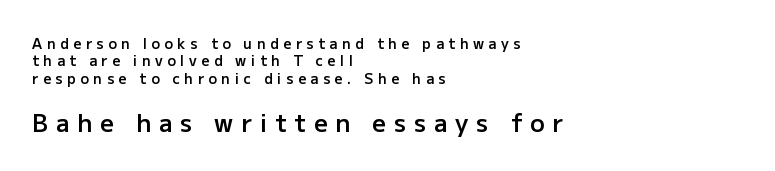
{"italic": "no", "bold": "semi", "underline": "no", "align": "left", "line_spacing": "normal", "line_spacing_ratio": 1.25, "letter_spacing": "wide", "letter_spacing_em": 0.33, "larger_block": "second", "size_ratio": 1.71, "glyph_px": 24}
